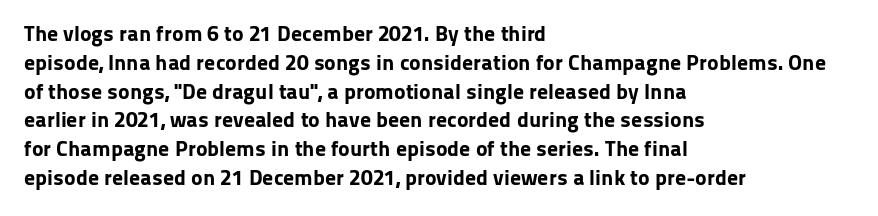
The image shows 22 px bold type, upright; set left-aligned, normal line spacing (1.31x), normal letter spacing, not underlined.
